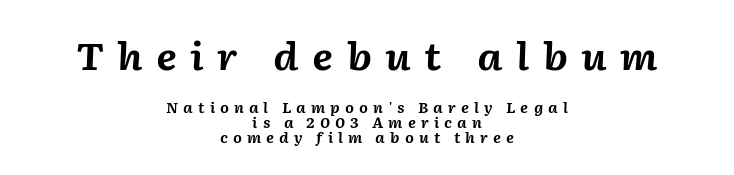
The image shows 37 px bold type, italic (leaning right); set centered, tight line spacing (1.09x), unusually wide letter spacing (+0.36 em), not underlined; the first (top) block is 2.64x larger; medium stroke contrast and a medium x-height.
